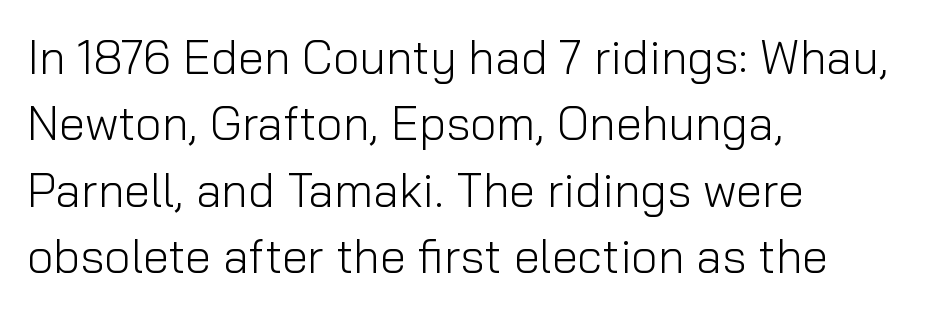
{"serif": "no", "italic": "no", "bold": "no", "weight": "light", "width": "normal", "stroke_contrast": "low", "x_height": "medium", "monospaced": "no", "underline": "no", "align": "left", "line_spacing": "normal", "line_spacing_ratio": 1.41, "letter_spacing": "normal", "letter_spacing_em": 0.0, "glyph_px": 47}
